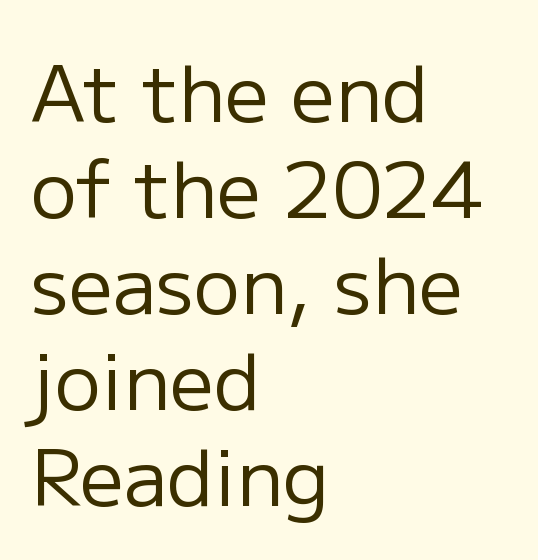
The passage shown is typed in a proportional face where columns would drift. Note: no serifs on the glyphs. Heft: none added — not bold. Each row of text sits above clean, open space.
